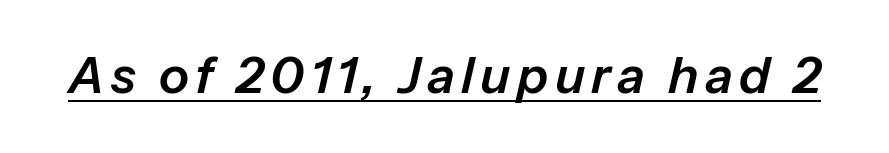
The image shows 50 px text type, italic (leaning right); set underlined; low stroke contrast and a medium x-height.
